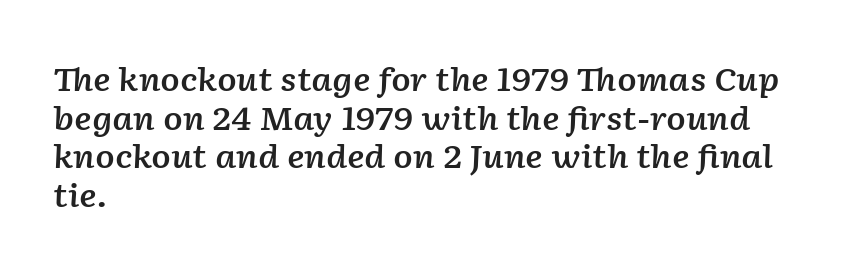
The image shows 32 px semibold type, italic (leaning right); set left-aligned, line spacing 1.21x, normal letter spacing, not underlined; low stroke contrast and a medium x-height.
